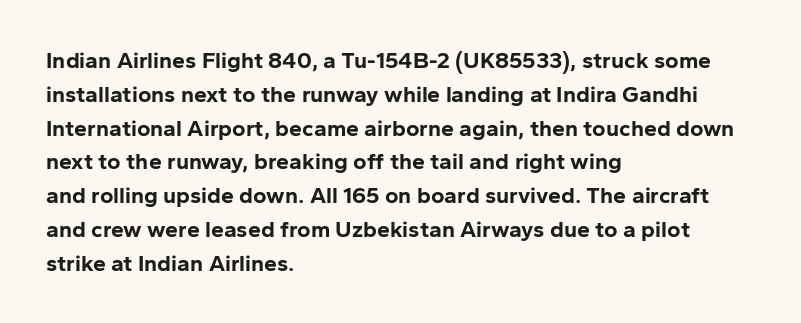
The image shows 23 px bold type, upright; set left-aligned, normal line spacing (1.47x), normal letter spacing, not underlined.
